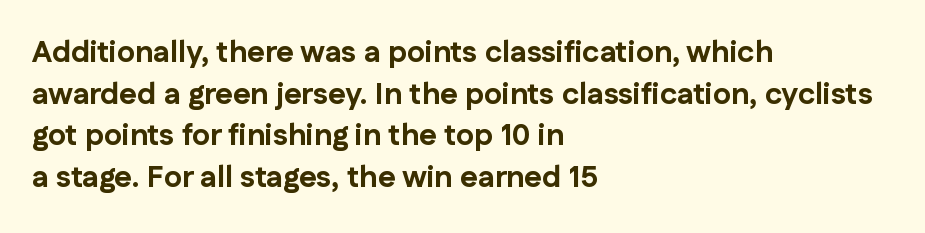
Just letters on the line, the space beneath them empty. Notice how descenders clear the ascenders below comfortably — that's standard leading. Nobody touched the tracking dial on this one. If you drew a line through each stem, it would be perfectly vertical. Serifs: no, the terminals of the letterforms are clean.
